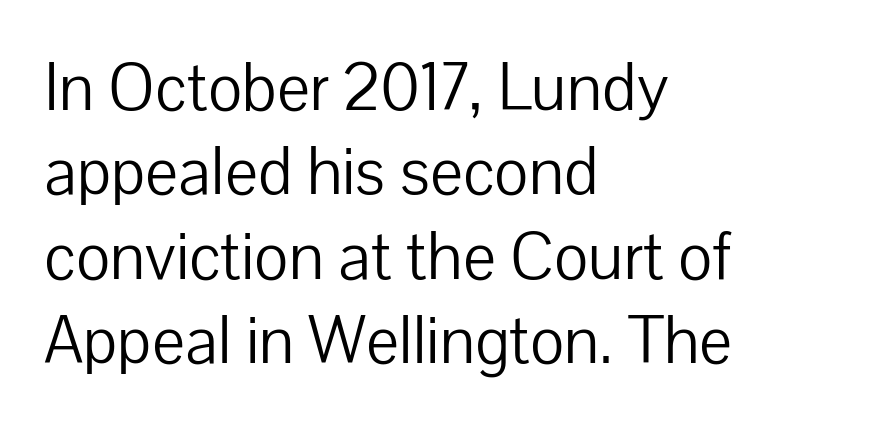
The passage shown is not bold in any degree. Does the copy run flush right? No — it runs flush left. Descender tails drop into unmarked territory. The passage shown has conventional tracking throughout.
